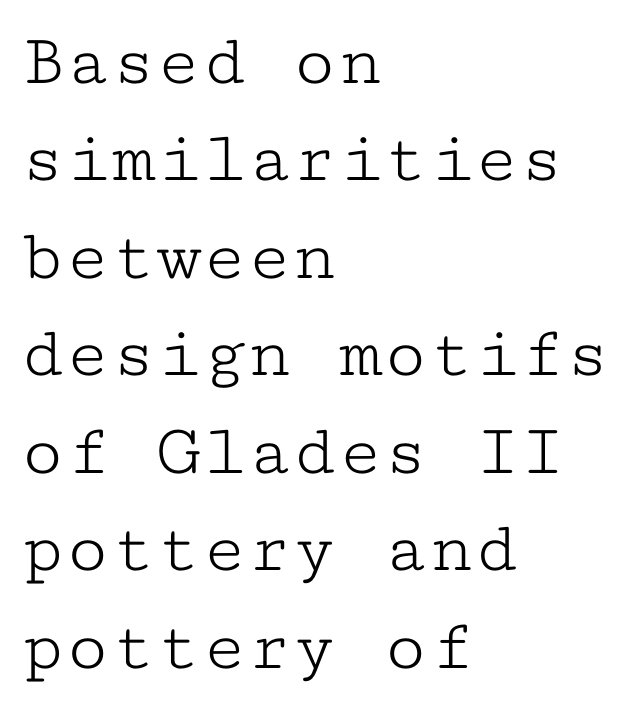
Q: Is the text bold? A: No.
Q: Is the text italic (slanted)? A: No, it is upright.
Q: Is the typeface a serif or a sans-serif typeface? A: Serif.
Q: Is the text underlined? A: No.
Q: How is the paragraph aligned? A: Left-aligned.
Q: Is the spacing between letters normal or unusually wide? A: Normal.
Q: Is the spacing between lines tight, normal or loose? A: Normal.
Q: Width (condensed, normal, or wide)? A: Wide.
Q: Stroke contrast? A: Low.
Q: x-height? A: Medium.
Q: Monospaced? A: Yes.
